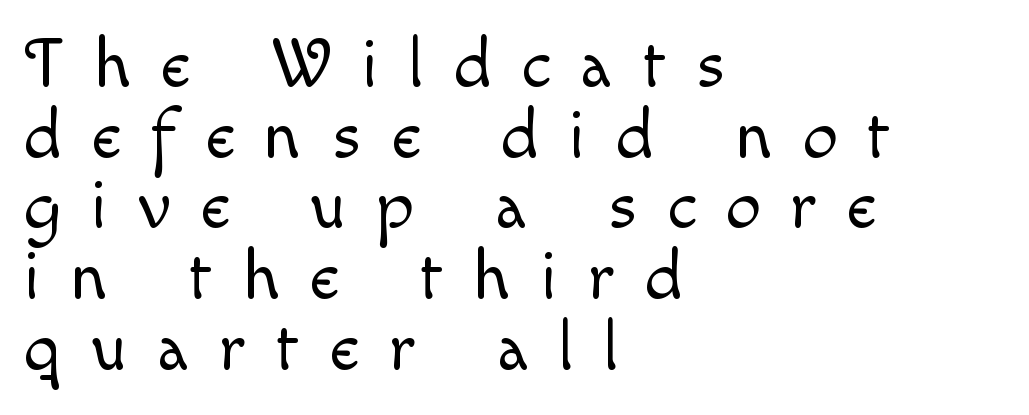
The strokes carry an ordinary text weight at most. Caption: expanded tracking, letters set apart. These lines huddle together more closely than default settings would place them. Do the characters align in a grid? No, the font is proportional. The text block is weighted toward the left margin, trailing off unevenly rightward.
